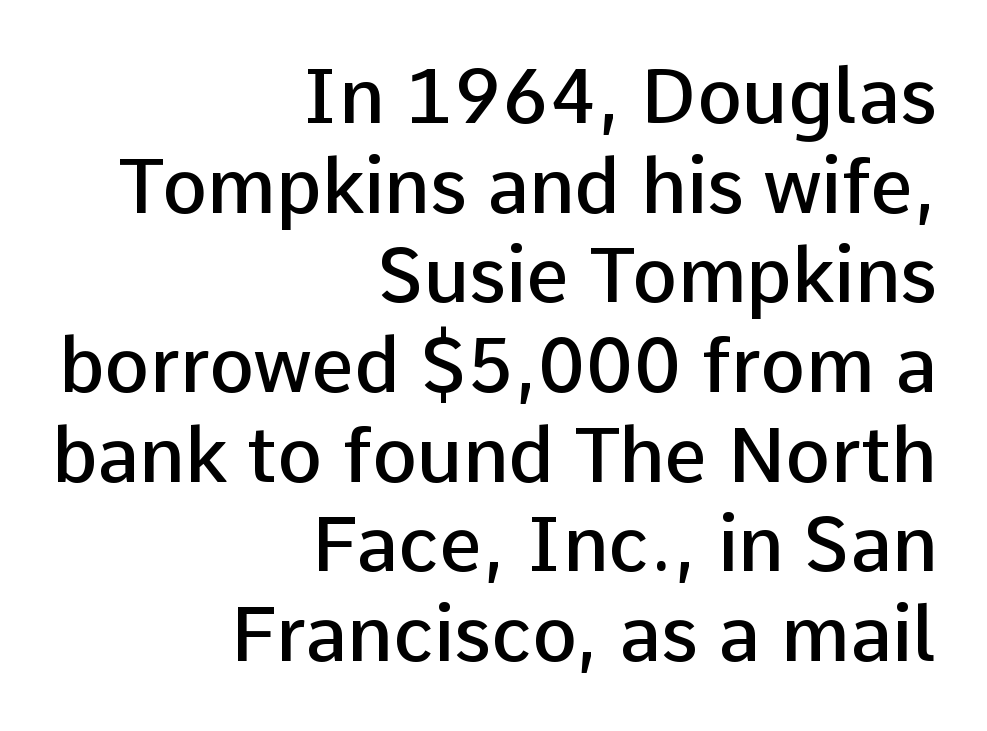
{"serif": "no", "italic": "no", "bold": "semi", "weight": "semibold", "width": "normal", "stroke_contrast": "low", "x_height": "medium", "monospaced": "no", "underline": "no", "align": "right", "line_spacing_ratio": 1.18, "letter_spacing": "normal", "letter_spacing_em": 0.0, "glyph_px": 76}
